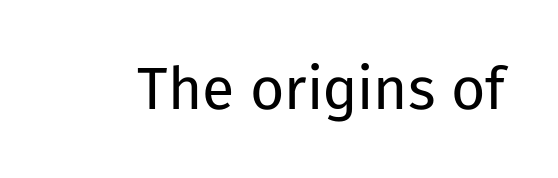
Q: Is the text bold? A: No.
Q: Is the text italic (slanted)? A: No, it is upright.
Q: Is the typeface a serif or a sans-serif typeface? A: Sans-serif.
Q: Is the text underlined? A: No.
Q: Is the spacing between letters normal or unusually wide? A: Normal.
Q: Width (condensed, normal, or wide)? A: Normal.
Q: Stroke contrast? A: Low.
Q: x-height? A: Medium.
Q: Monospaced? A: No.
